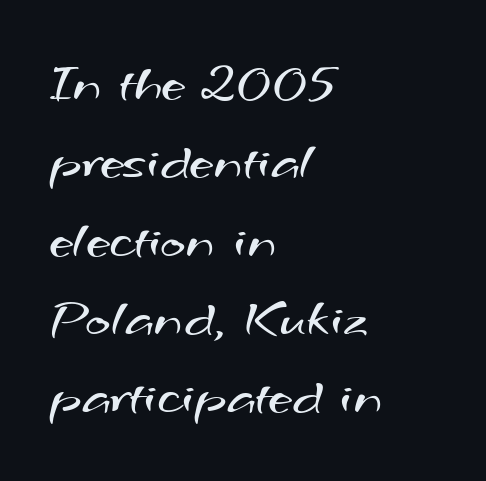
Summary of vertical rhythm: regular, with standard interline spacing. Is this a fixed-width face? No — the glyphs have proportional, varying widths. The space beneath each line is pristine and unruled. Is the block centered? No — it sits flush against the left margin. A typesetter would label this face a sans. The font is comparable to plain body text, perhaps lighter.
